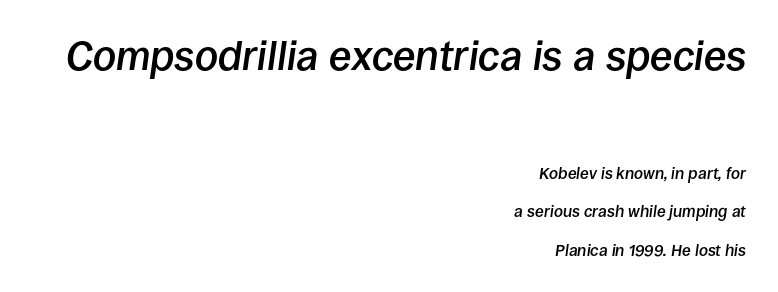
Q: Is the text bold? A: Semi-bold.
Q: Is the text italic (slanted)? A: Yes, it leans right by about 8 degrees.
Q: Is the text underlined? A: No.
Q: How is the paragraph aligned? A: Right-aligned.
Q: Is the spacing between letters normal or unusually wide? A: Normal.
Q: Is the spacing between lines tight, normal or loose? A: Loose.
Q: Which block of text is set in a larger size, the first (top) or the second (bottom)? A: The first (top) one.
Q: Width (condensed, normal, or wide)? A: Normal.
Q: Stroke contrast? A: Low.
Q: x-height? A: Large.
Q: Monospaced? A: No.
